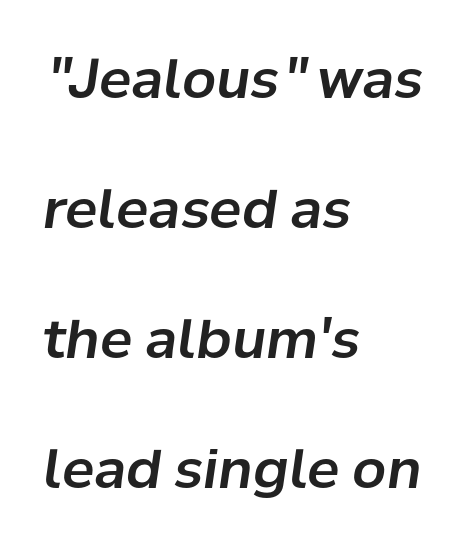
What's the leading like? Stretched, with rows far apart. Here the designer chose a conventional face with non-uniform glyph widths. Observe the lean: these are italic letterforms. The space beneath each line is pristine and unruled. Caption: multi-line text, flush left, ragged right.
